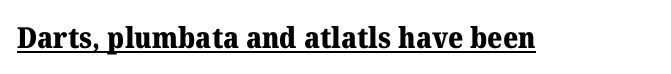
The image shows 29 px heavy serif type, upright; set normal letter spacing, underlined; medium stroke contrast and a medium x-height.
